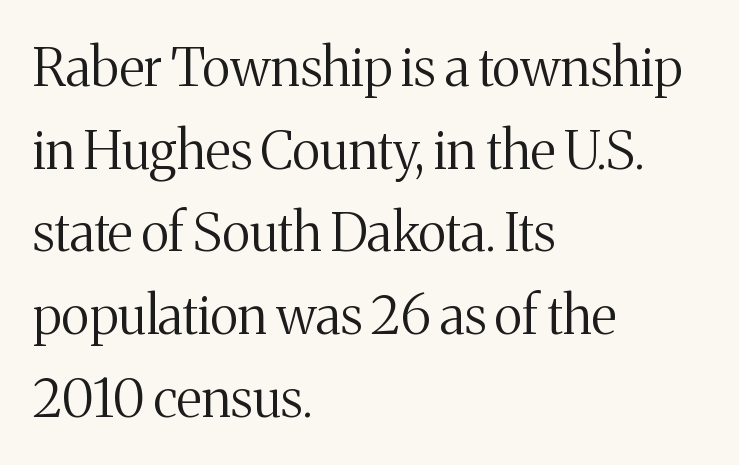
The space directly below the letters is spotless. The rendering uses natural spacing where letterforms have individual widths. The designer went with a serif here, giving each stem small feet. The strokes are not fattened; the text isn't bold. A student would call this left alignment; a typographer would say flush left, rag right.
